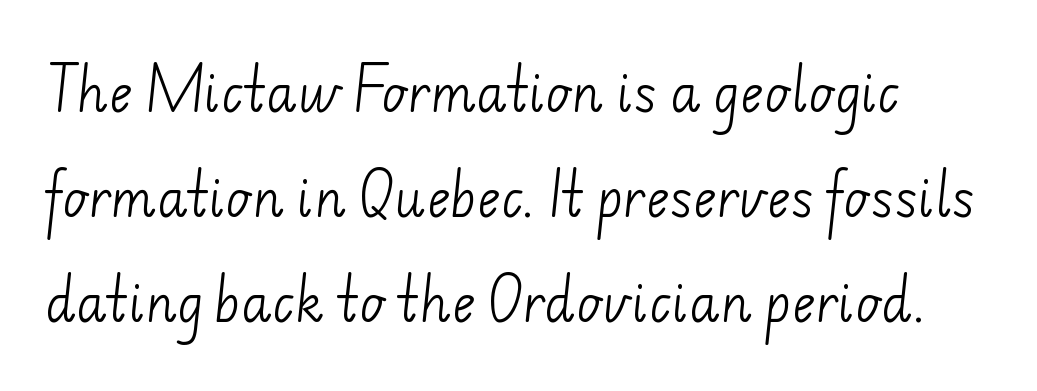
Q: Is the text bold? A: No.
Q: Is the typeface a serif or a sans-serif typeface? A: Sans-serif.
Q: Is the text underlined? A: No.
Q: Is the spacing between letters normal or unusually wide? A: Normal.
Q: Is the spacing between lines tight, normal or loose? A: Loose.
Q: Width (condensed, normal, or wide)? A: Normal.
Q: Stroke contrast? A: Low.
Q: x-height? A: Small.
Q: Monospaced? A: No.
